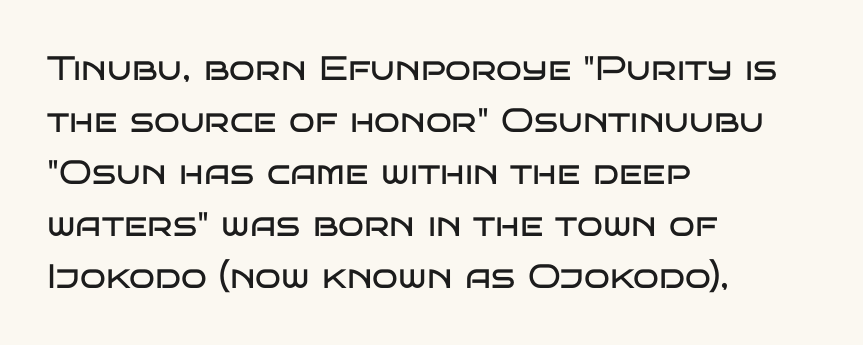
{"serif": "no", "italic": "no", "bold": "no", "weight": "regular", "width": "wide", "stroke_contrast": "low", "x_height": "large", "monospaced": "no", "underline": "no", "align": "left", "line_spacing": "normal", "line_spacing_ratio": 1.53, "letter_spacing": "normal", "letter_spacing_em": 0.0, "glyph_px": 34}
